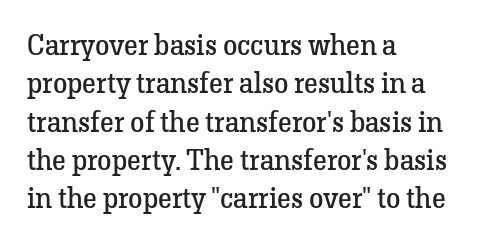
Classification — serif. The weight tops out at a normal text grade. Is there any slant? The stems are plumb. The space beneath each line is pristine and unruled. Honestly, the letter spacing is just normal — you wouldn't notice it. The line-height multiplier appears to be the usual default.
